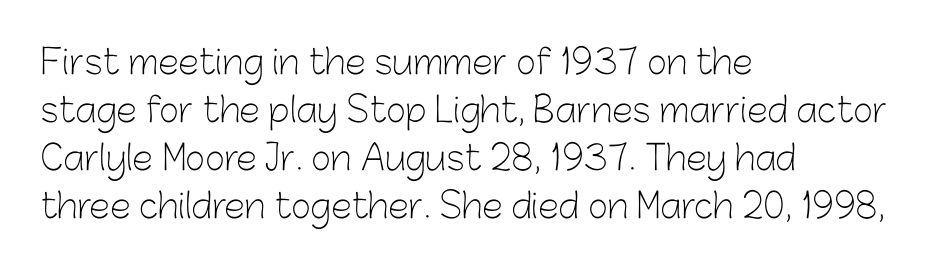
The image shows 34 px light sans-serif type, upright; set left-aligned, normal line spacing (1.41x), normal letter spacing, not underlined; low stroke contrast and a medium x-height.
